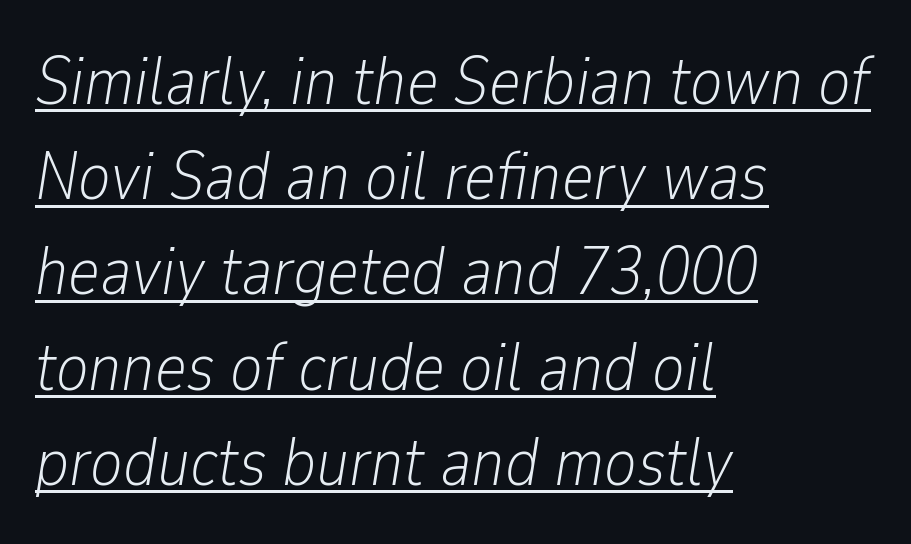
Q: Is the text bold? A: No.
Q: Is the text italic (slanted)? A: Yes, it leans right by about 9 degrees.
Q: Is the text underlined? A: Yes.
Q: How is the paragraph aligned? A: Left-aligned.
Q: Is the spacing between letters normal or unusually wide? A: Normal.
Q: Is the spacing between lines tight, normal or loose? A: Normal.
Q: Width (condensed, normal, or wide)? A: Condensed.
Q: Stroke contrast? A: Low.
Q: x-height? A: Medium.
Q: Monospaced? A: No.
